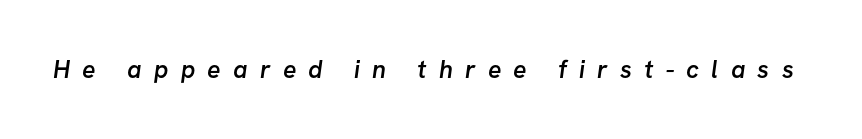
Q: Is the text bold? A: Semi-bold.
Q: Is the text underlined? A: No.
Q: Is the spacing between letters normal or unusually wide? A: Unusually wide.
